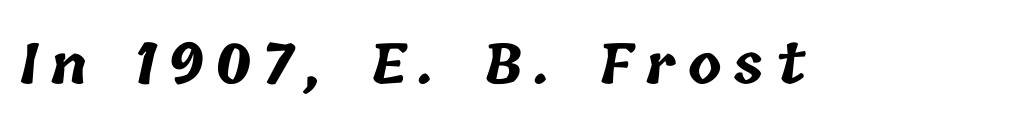
You'd pick this weight for a headline — it's a proper bold. The string is rendered with underlining switched off. Note the varied advance widths — an 'i' is clearly narrower than an 'm'. Spacing between characters has been opened up far beyond the box default.
